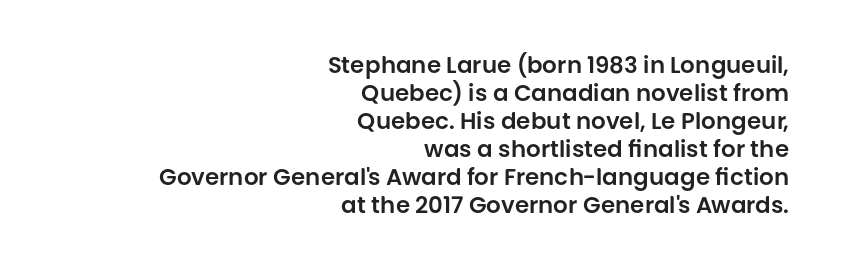
The image shows 23 px text type, upright; set right-aligned, line spacing 1.22x, normal letter spacing, not underlined.
